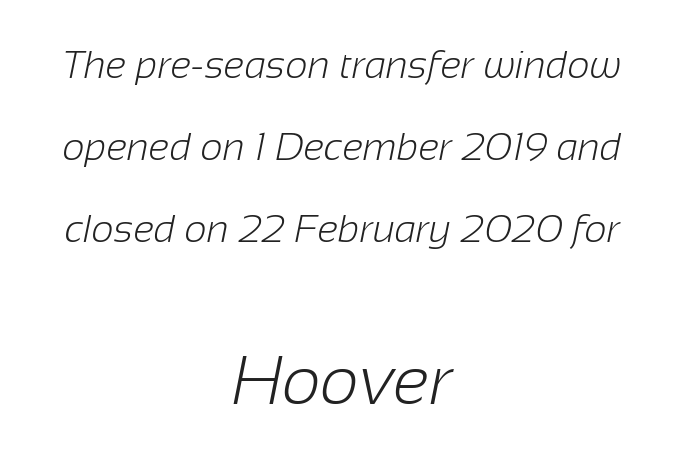
Reading top to bottom, the characters get bigger at the block break. The leading is generous, giving the passage an open texture. The line texture is even and compact thanks to regular tracking. Note the varied advance widths — an 'i' is clearly narrower than an 'm'. The letters carry no serifs — their stems end cleanly without finishing strokes.
